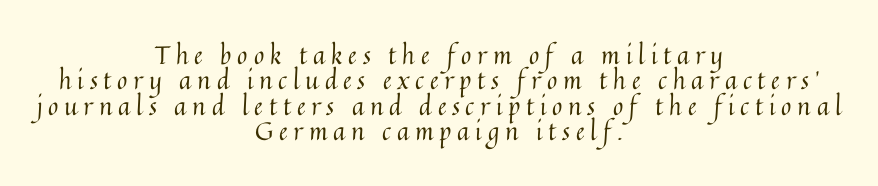
The image shows 25 px text type; set centered, tight line spacing (1.02x), unusually wide letter spacing (+0.23 em), not underlined.
